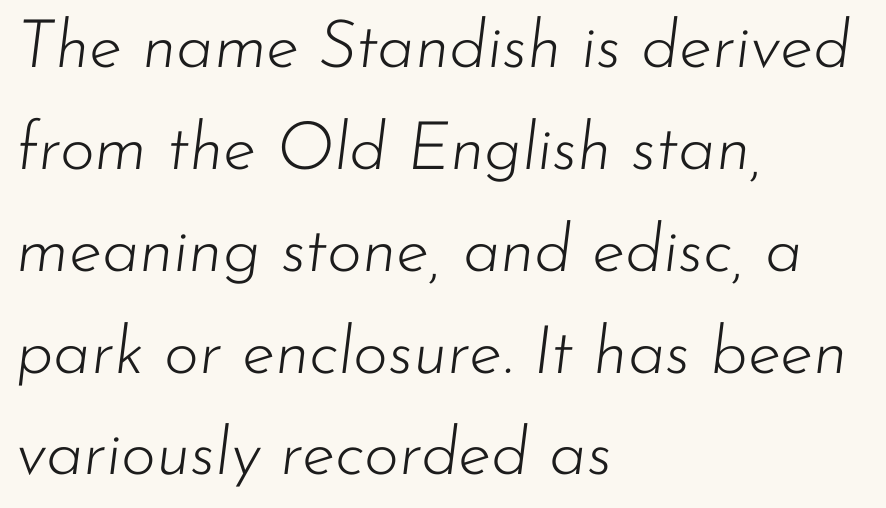
The image shows 67 px light type, italic (leaning right); set left-aligned, normal line spacing (1.52x), normal letter spacing, not underlined; low stroke contrast and a small x-height.
